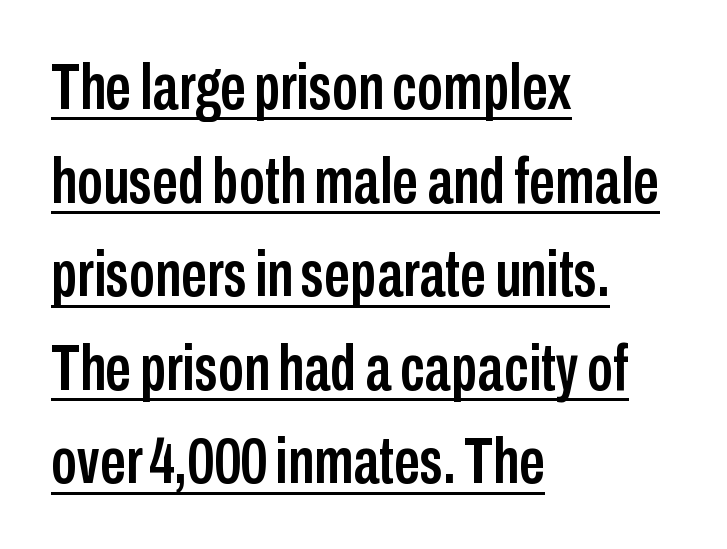
{"serif": "no", "italic": "no", "width": "condensed", "stroke_contrast": "low", "x_height": "medium", "monospaced": "no", "underline": "yes", "align": "left", "line_spacing": "normal", "line_spacing_ratio": 1.44, "letter_spacing": "normal", "letter_spacing_em": 0.0, "glyph_px": 65}
